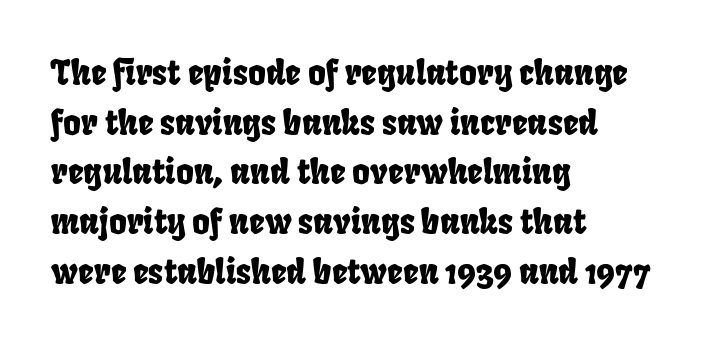
{"serif": "no", "width": "condensed", "stroke_contrast": "low", "x_height": "large", "monospaced": "no", "underline": "no", "align": "left", "line_spacing": "normal", "line_spacing_ratio": 1.46, "letter_spacing": "normal", "letter_spacing_em": 0.0, "glyph_px": 34}
